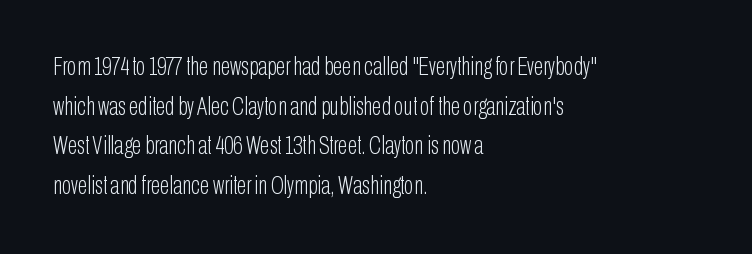
No italicization has been applied; the sample stays upright. Which margin do the lines hug? The left one — the right edge is uneven. Interline gaps are of average width in this sample. Descender tails drop into unmarked territory.
